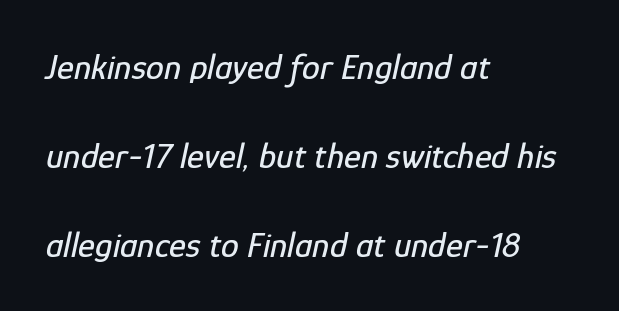
The image shows 36 px condensed type, italic (leaning right); set left-aligned, loose line spacing (2.47x), normal letter spacing, not underlined; low stroke contrast and a medium x-height.
